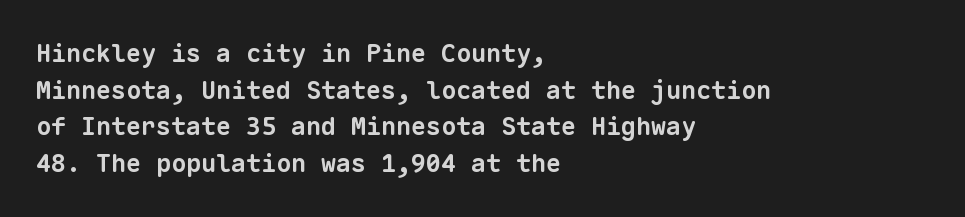
{"bold": "yes", "underline": "no", "align": "left", "line_spacing": "normal", "line_spacing_ratio": 1.47, "letter_spacing": "normal", "letter_spacing_em": 0.0, "glyph_px": 25}
